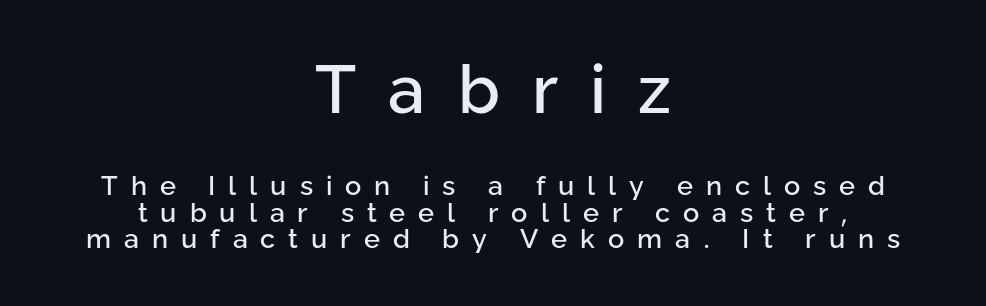
Is there any slant? The stems are plumb. Type style note: lacks serifs. Caption: multi-line text, centered on the measure. Rows of type sit shoulder to shoulder in the vertical direction. A student would notice the top passage is typeset larger than what follows.
